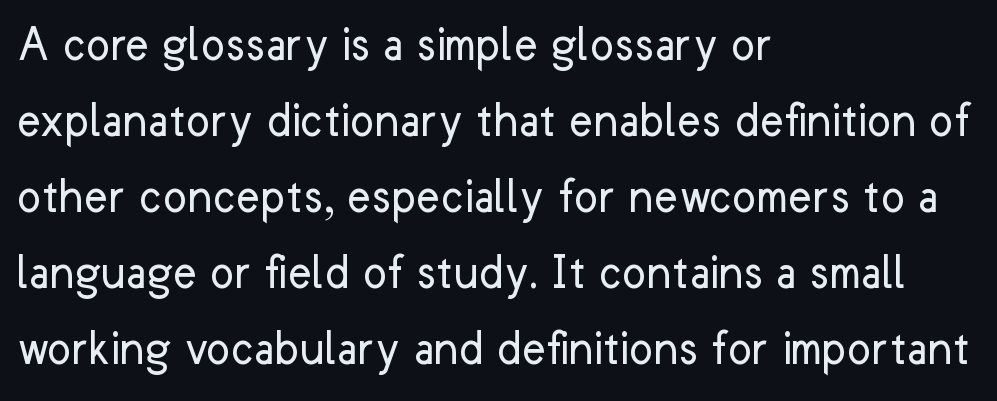
The image shows 51 px regular-weight sans-serif type, upright; set left-aligned, normal line spacing (1.49x), normal letter spacing, not underlined; low stroke contrast and a medium x-height.
